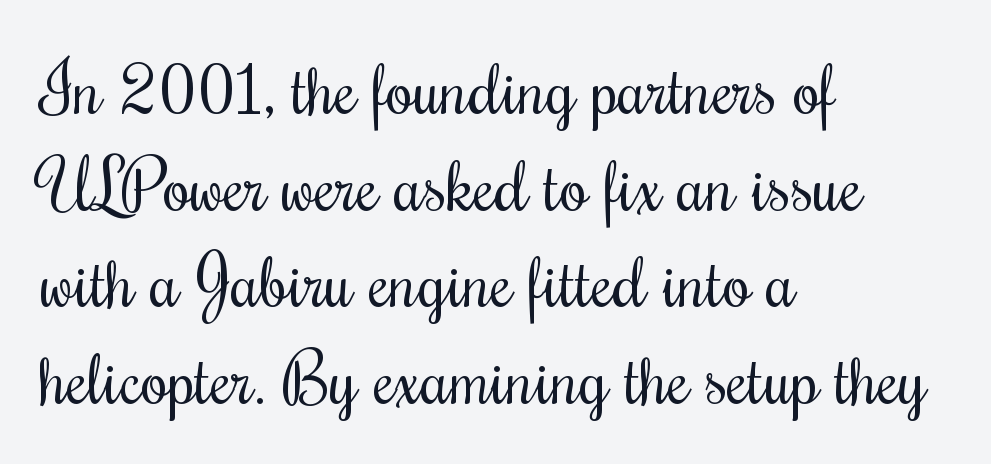
The image shows 70 px regular-weight, condensed type; set left-aligned, normal line spacing (1.38x), normal letter spacing, not underlined; medium stroke contrast and a small x-height.
